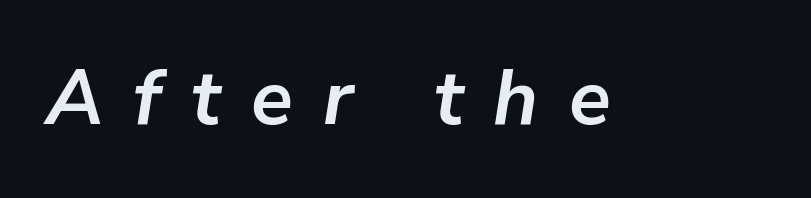
{"italic": "yes", "lean": "right", "slant_degrees": 9, "bold": "yes", "weight": "semibold", "width": "normal", "stroke_contrast": "low", "x_height": "medium", "monospaced": "no", "underline": "no", "letter_spacing": "wide", "letter_spacing_em": 0.39, "glyph_px": 77}
